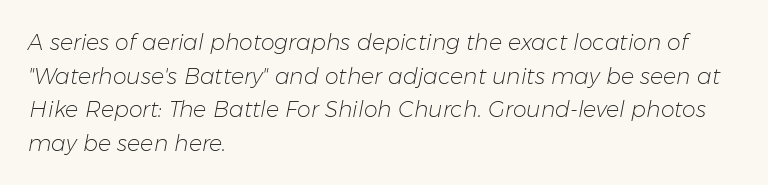
Q: Is the text bold? A: No.
Q: Is the text italic (slanted)? A: Yes, it leans right by about 11 degrees.
Q: Is the text underlined? A: No.
Q: How is the paragraph aligned? A: Left-aligned.
Q: Is the spacing between letters normal or unusually wide? A: Normal.
Q: Is the spacing between lines tight, normal or loose? A: Normal.
